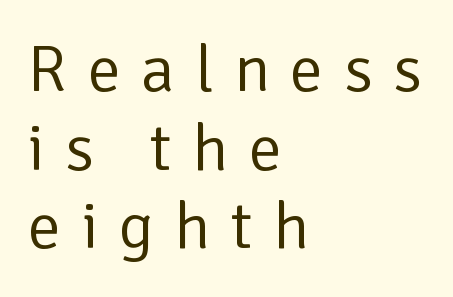
The image shows 66 px regular-weight sans-serif type, upright; set left-aligned, line spacing 1.19x, unusually wide letter spacing (+0.31 em), not underlined; low stroke contrast and a medium x-height.
